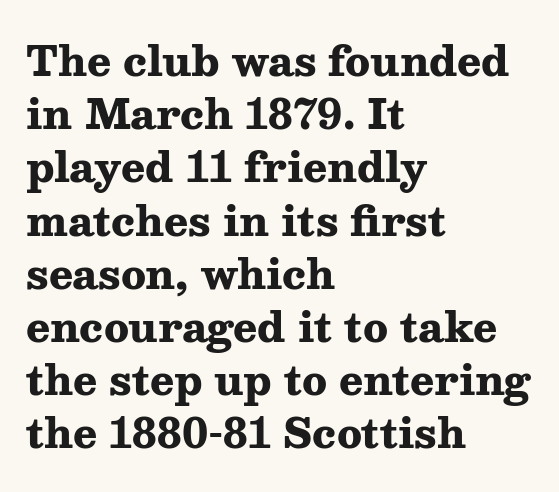
{"serif": "yes", "italic": "no", "bold": "yes", "weight": "heavy", "width": "wide", "stroke_contrast": "medium", "x_height": "medium", "monospaced": "no", "underline": "no", "align": "left", "line_spacing": "normal", "line_spacing_ratio": 1.33, "letter_spacing": "normal", "letter_spacing_em": 0.0, "glyph_px": 40}
